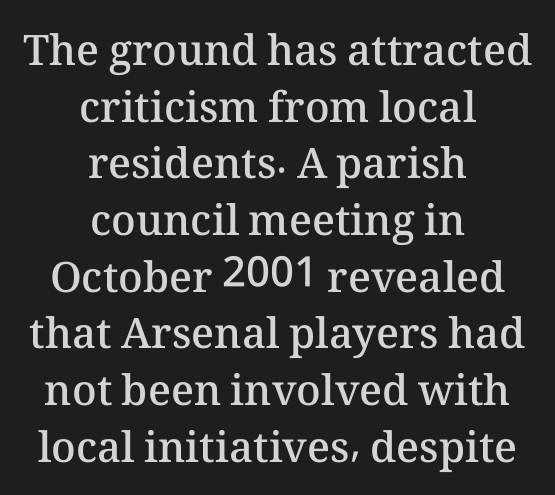
{"italic": "no", "bold": "semi", "weight": "semibold", "width": "normal", "stroke_contrast": "medium", "x_height": "medium", "monospaced": "no", "underline": "no", "align": "center", "line_spacing": "normal", "line_spacing_ratio": 1.35, "letter_spacing": "normal", "letter_spacing_em": 0.0, "glyph_px": 42}
